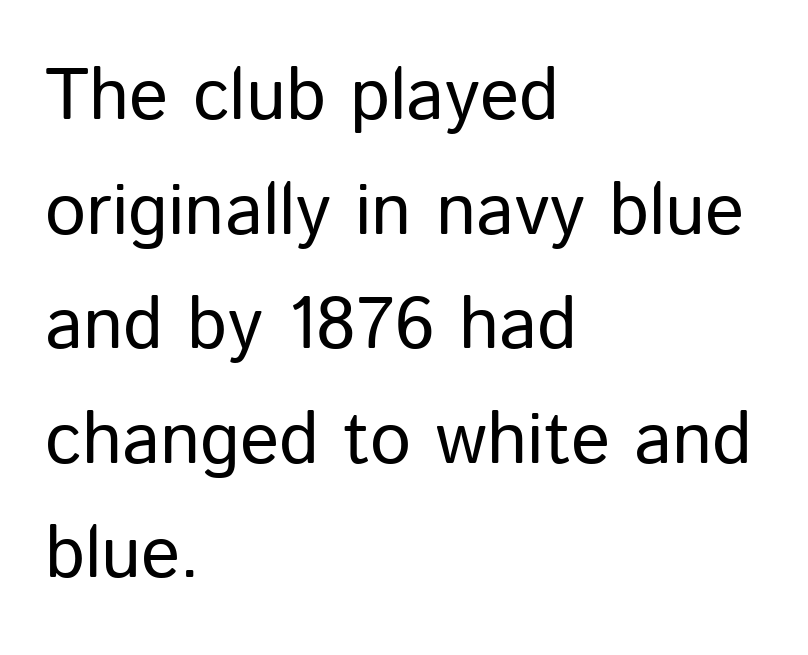
No word sits above an underline. Is this a sans? Yes — the strokes have no serifs. The axis of the letterforms is exactly vertical. Ink coverage per letter is moderate at most. These lines are rendered in a variable-pitch font. The type is set solid horizontally, with unmodified tracking.
